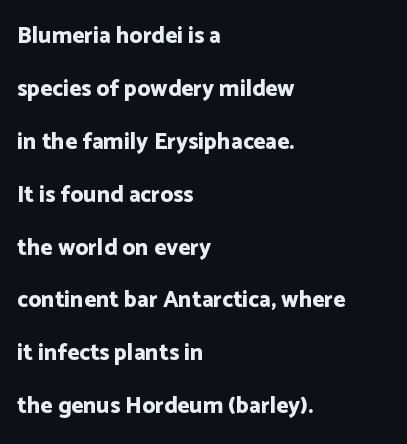
Pretty heavy lettering here — definitely bold. Airy leading. Layout note: lines flush left. Vertical strokes here are truly vertical. A bare baseline throughout the passage. Is the letter spacing exaggerated? No — it looks like the ordinary default.
